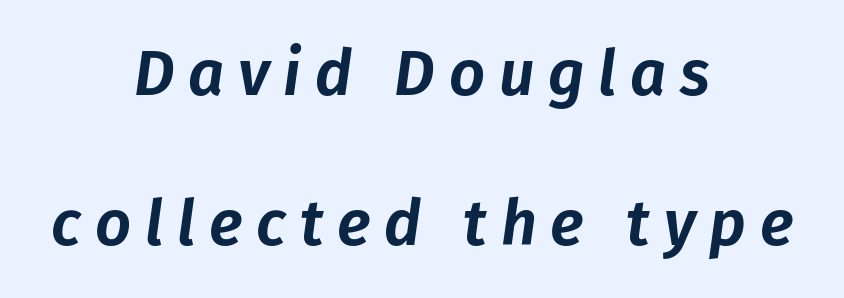
The image shows 63 px text type, italic (leaning right); set centered, loose line spacing (2.38x), unusually wide letter spacing (+0.22 em), not underlined; low stroke contrast and a medium x-height.
